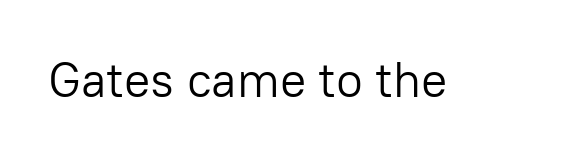
Ink coverage per letter is moderate at most. The glyphs are unaccompanied by any horizontal stroke below them. This is the regular roman posture of the typeface. Letter spacing: default.
